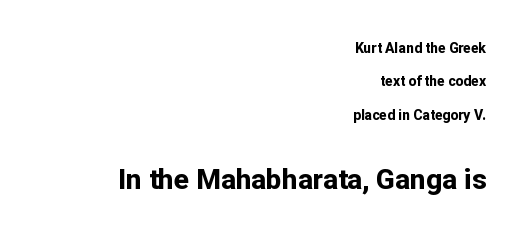
Q: Is the text bold? A: Yes.
Q: Is the text italic (slanted)? A: No, it is upright.
Q: Is the typeface a serif or a sans-serif typeface? A: Sans-serif.
Q: Is the text underlined? A: No.
Q: How is the paragraph aligned? A: Right-aligned.
Q: Is the spacing between letters normal or unusually wide? A: Normal.
Q: Is the spacing between lines tight, normal or loose? A: Loose.
Q: Which block of text is set in a larger size, the first (top) or the second (bottom)? A: The second (bottom) one.
Q: Width (condensed, normal, or wide)? A: Normal.
Q: Stroke contrast? A: Low.
Q: x-height? A: Medium.
Q: Monospaced? A: No.
